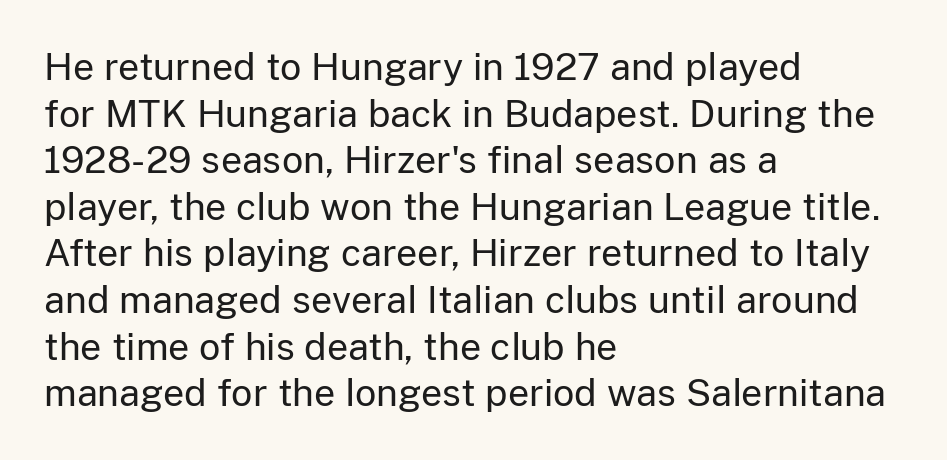
The foot of each line stays bare and open. A typesetter would call this leading conventional body-copy spacing. The horizontal fit of the characters is conventional and even. Each letter keeps its own natural width here, so spacing adapts to shape.
